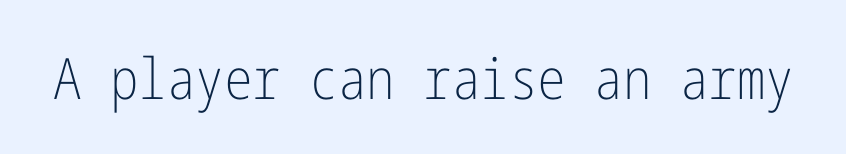
The image shows 57 px light, condensed sans-serif type, upright; set normal letter spacing, not underlined; low stroke contrast and a medium x-height.
